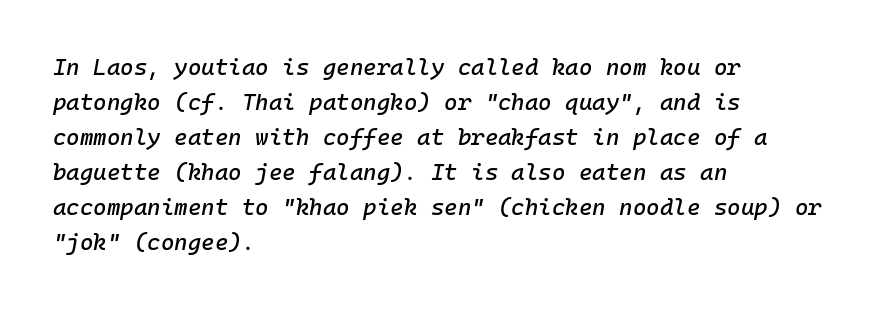
The image shows 23 px text type, italic (leaning right); set left-aligned, normal line spacing (1.52x), normal letter spacing, not underlined.
